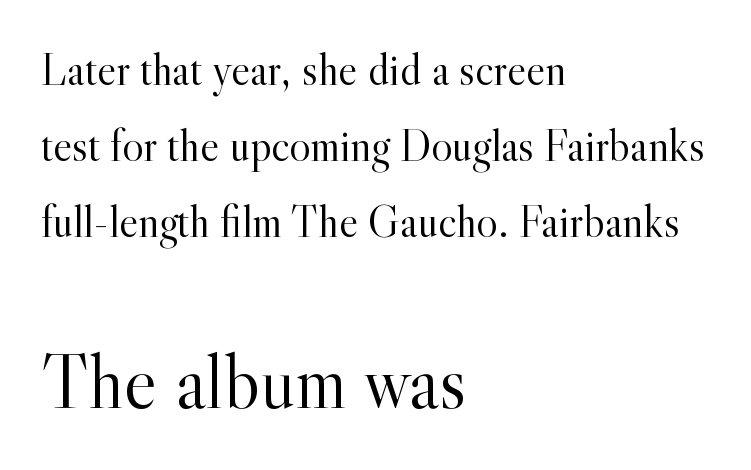
The image shows 78 px light serif type, upright; set left-aligned, normal line spacing (1.69x), normal letter spacing, not underlined; the second (bottom) block is 1.73x larger; a small x-height.
